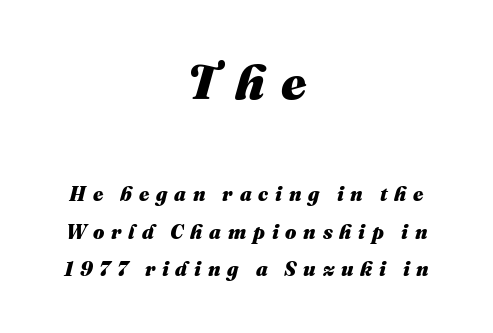
The image shows 49 px heavy type, italic (leaning right); set centered, line spacing 1.86x, unusually wide letter spacing (+0.34 em), not underlined; the first (top) block is 2.45x larger; medium stroke contrast and a medium x-height.
